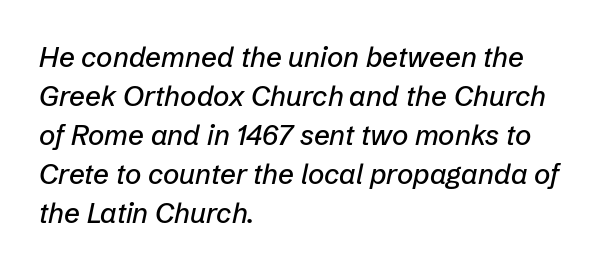
The rendering uses natural spacing where letterforms have individual widths. Interline gaps are of average width in this sample. The baseline area is clear. Yep, that's italic — everything's leaning.
